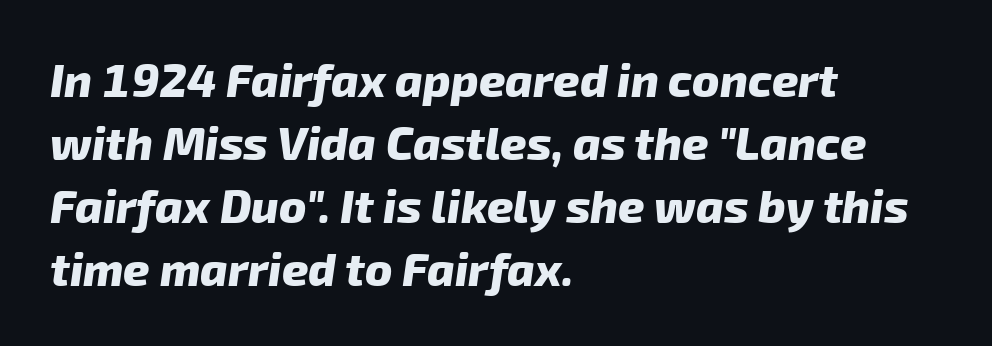
{"serif": "no", "bold": "yes", "weight": "heavy", "width": "normal", "stroke_contrast": "low", "x_height": "medium", "monospaced": "no", "underline": "no", "align": "left", "line_spacing": "normal", "line_spacing_ratio": 1.37, "letter_spacing": "normal", "letter_spacing_em": 0.0, "glyph_px": 46}
